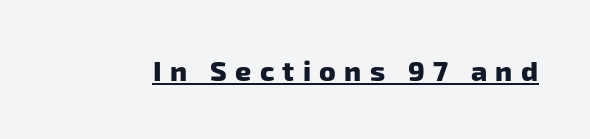
The font family rendered here belongs to the sans-serif group. There is plenty of visible air inserted between adjacent glyphs. Decoration check: the copy is underlined. Here the designer chose a conventional face with non-uniform glyph widths. The rendering uses a bold face; every stroke is thick and dark.
